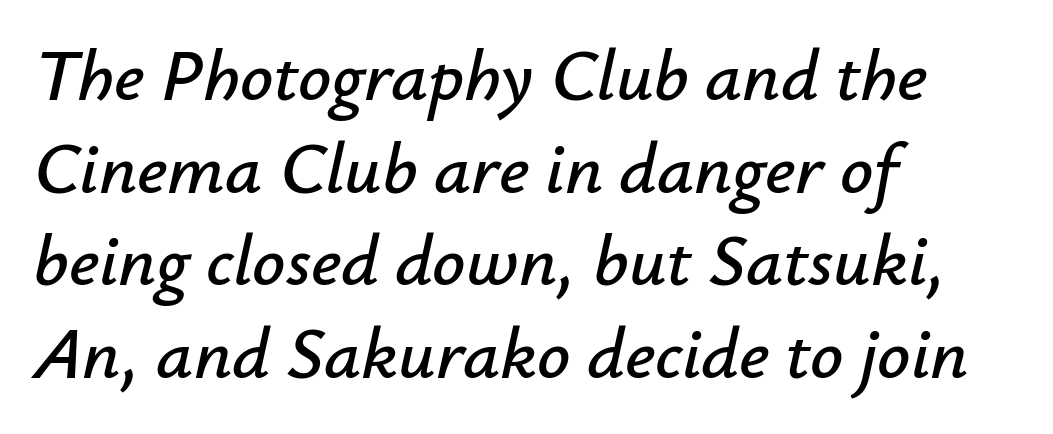
{"italic": "yes", "lean": "right", "slant_degrees": 12, "width": "normal", "stroke_contrast": "low", "x_height": "small", "monospaced": "no", "underline": "no", "align": "left", "line_spacing": "normal", "line_spacing_ratio": 1.27, "letter_spacing": "normal", "letter_spacing_em": 0.0, "glyph_px": 73}
